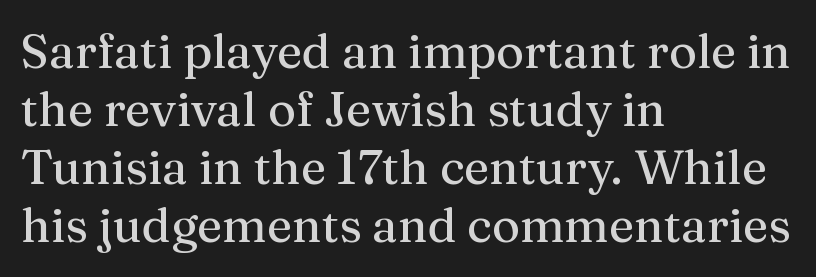
Q: Is the text italic (slanted)? A: No, it is upright.
Q: Is the typeface a serif or a sans-serif typeface? A: Serif.
Q: Is the text underlined? A: No.
Q: How is the paragraph aligned? A: Left-aligned.
Q: Is the spacing between letters normal or unusually wide? A: Normal.
Q: Width (condensed, normal, or wide)? A: Normal.
Q: Stroke contrast? A: Medium.
Q: x-height? A: Medium.
Q: Monospaced? A: No.
